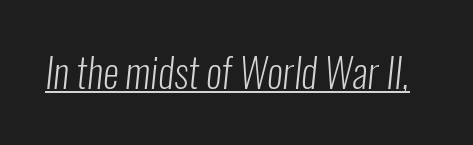
{"serif": "no", "bold": "no", "weight": "light", "width": "condensed", "stroke_contrast": "low", "x_height": "medium", "monospaced": "no", "underline": "yes", "letter_spacing": "normal", "letter_spacing_em": 0.0, "glyph_px": 40}
